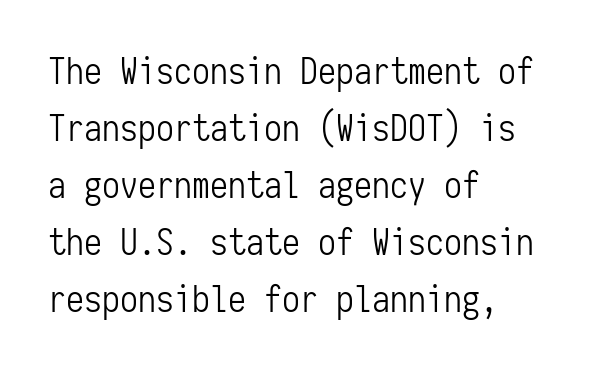
{"serif": "no", "italic": "no", "bold": "no", "weight": "light", "width": "condensed", "stroke_contrast": "low", "x_height": "medium", "monospaced": "yes", "underline": "no", "align": "left", "line_spacing": "normal", "line_spacing_ratio": 1.58, "letter_spacing": "normal", "letter_spacing_em": 0.0, "glyph_px": 36}
